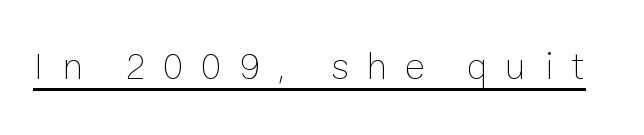
The typesetting does not lean heavy: it is not bold. The specimen reads as upright at a glance. Each word looks stretched out because of the extra space between its letters. Like a heading marked for emphasis, these lines bear an underscore. You could not count columns in this text — the font is proportionally spaced.
